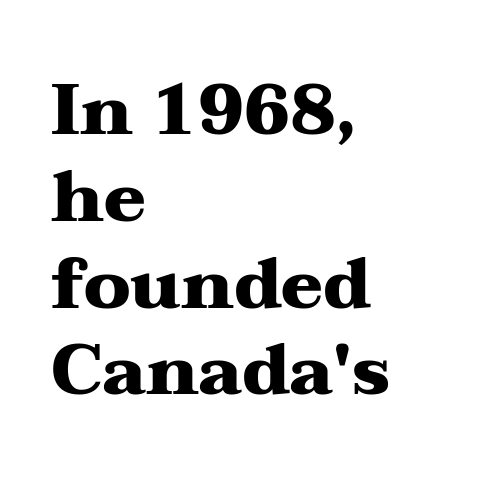
Q: Is the text bold? A: Yes.
Q: Is the text italic (slanted)? A: No, it is upright.
Q: Is the typeface a serif or a sans-serif typeface? A: Serif.
Q: Is the text underlined? A: No.
Q: How is the paragraph aligned? A: Left-aligned.
Q: Is the spacing between letters normal or unusually wide? A: Normal.
Q: Width (condensed, normal, or wide)? A: Wide.
Q: Stroke contrast? A: Medium.
Q: x-height? A: Medium.
Q: Monospaced? A: No.
